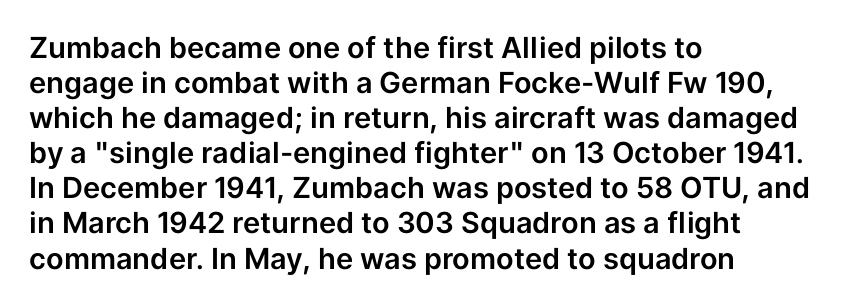
The image shows 29 px sans-serif type, upright; set left-aligned, line spacing 1.21x, normal letter spacing, not underlined; low stroke contrast and a medium x-height.
